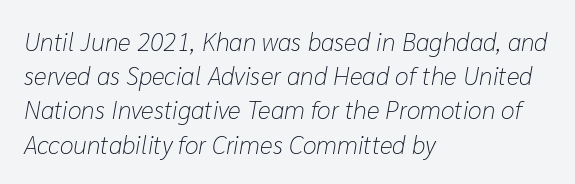
Vertical stems look standard width or narrower in stroke. Does the copy run flush right? No — it runs flush left. If you drew a line through each stem, it would be angled. Clear beneath every line of the passage. Leading: standard. Inter-character spacing is left at the font's built-in metrics.
